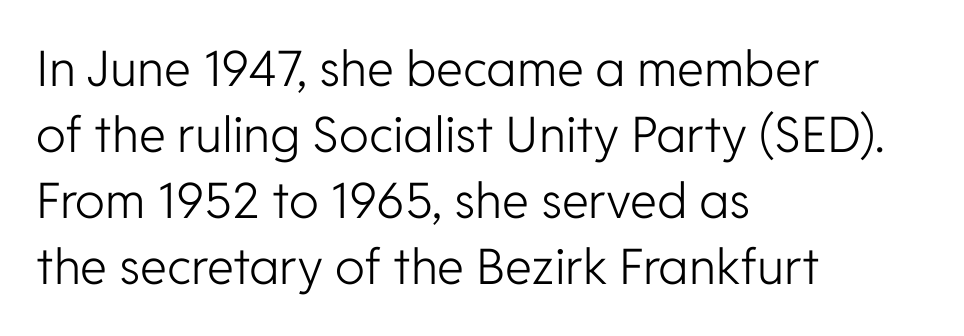
{"serif": "no", "italic": "no", "bold": "no", "weight": "light", "width": "normal", "stroke_contrast": "low", "x_height": "medium", "monospaced": "no", "underline": "no", "align": "left", "line_spacing": "normal", "line_spacing_ratio": 1.35, "letter_spacing": "normal", "letter_spacing_em": 0.0, "glyph_px": 49}
